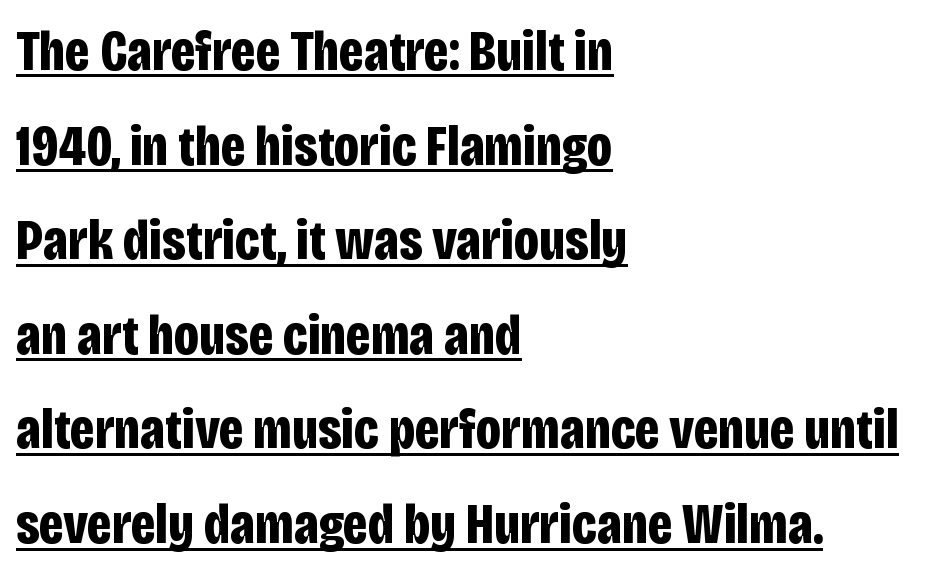
Q: Is the text bold? A: Yes.
Q: Is the text italic (slanted)? A: No, it is upright.
Q: Is the typeface a serif or a sans-serif typeface? A: Sans-serif.
Q: Is the text underlined? A: Yes.
Q: How is the paragraph aligned? A: Left-aligned.
Q: Is the spacing between letters normal or unusually wide? A: Normal.
Q: Is the spacing between lines tight, normal or loose? A: Normal.
Q: Width (condensed, normal, or wide)? A: Condensed.
Q: Stroke contrast? A: Low.
Q: x-height? A: Large.
Q: Monospaced? A: No.
